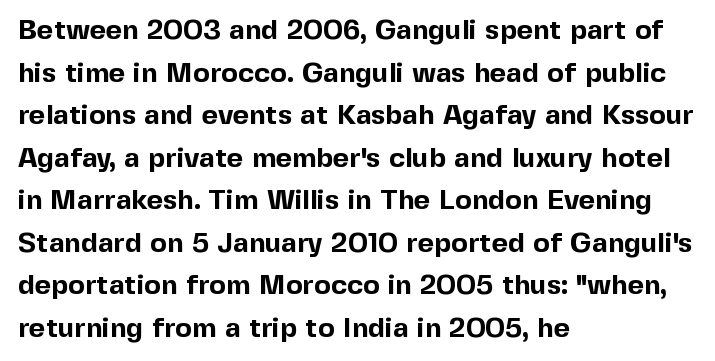
The image shows 28 px bold sans-serif type, upright; set left-aligned, normal line spacing (1.52x), normal letter spacing, not underlined; a medium x-height.
